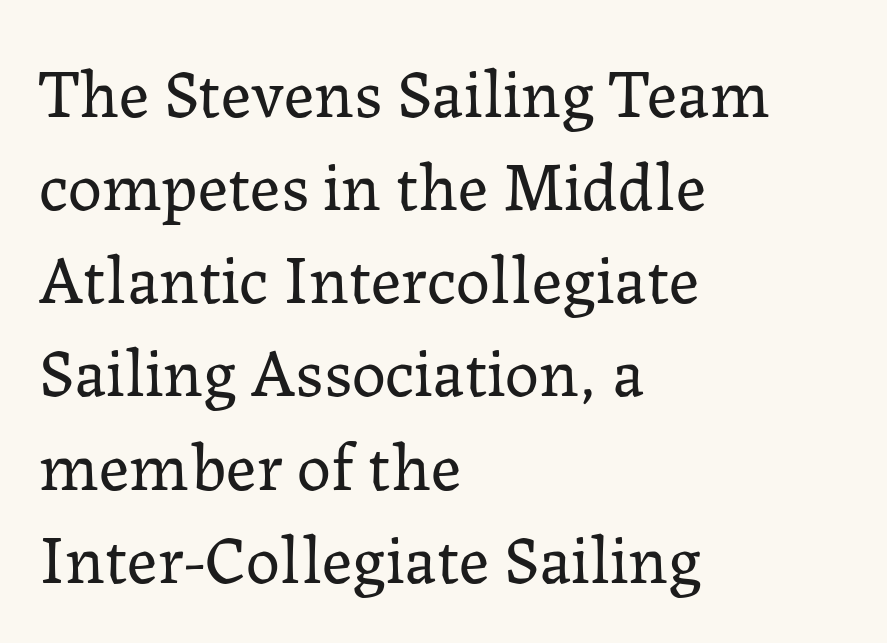
Does the copy run flush right? No — it runs flush left. This sample uses a serif face. This is roman type, the default non-slanted kind. Varying glyph widths throughout — classic text-font behaviour. Underlining? Definitely not there.
